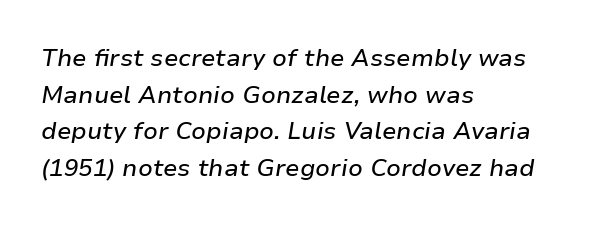
The image shows 24 px text type, italic (leaning right); set left-aligned, normal line spacing (1.53x), normal letter spacing, not underlined.
